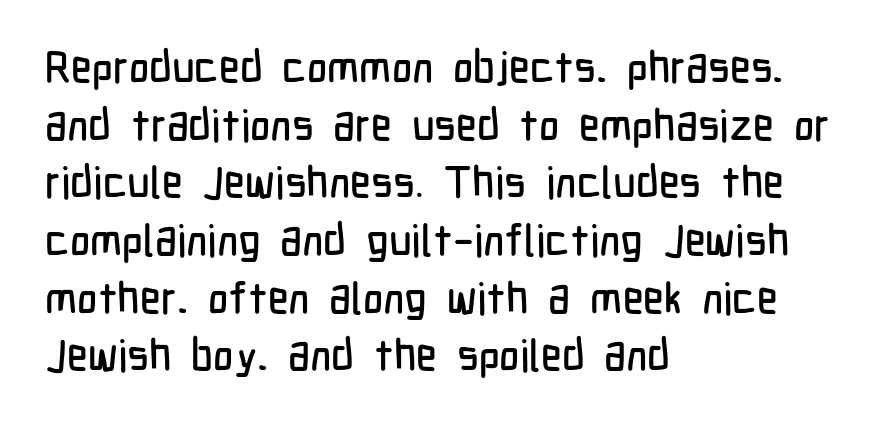
Evenly set lines give the paragraph a standard silhouette. The passage shown is typed in a proportional face where columns would drift. A sans-serif font was chosen for this passage. Underline: absent. Does the lettering tilt? It doesn't — this is upright.
